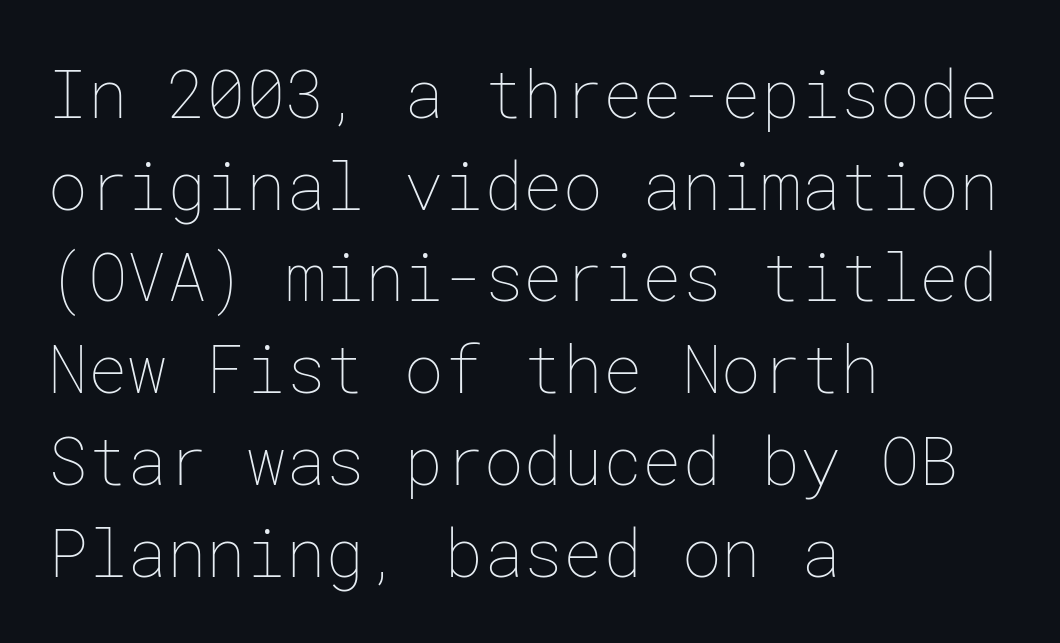
No extra tracking has been applied to these lines. The zone under the glyphs is completely vacant. Successive baselines arrive at the customary interval. No heavy texture on the line: the type isn't bold.
